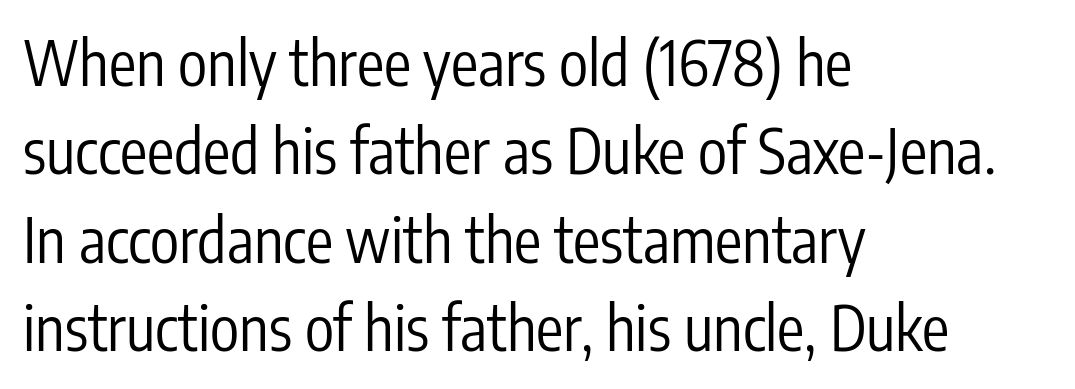
Check the space under the baseline: it is left empty. The designer went with a sans here, leaving each stem footless. Do the characters align in a grid? No, the font is proportional. Stroke thickness stays within the range of a standard reading face or lighter.
